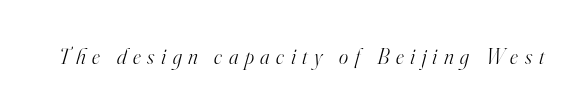
{"italic": "yes", "lean": "right", "slant_degrees": 16, "bold": "no", "underline": "no", "letter_spacing": "wide", "letter_spacing_em": 0.3, "glyph_px": 22}
